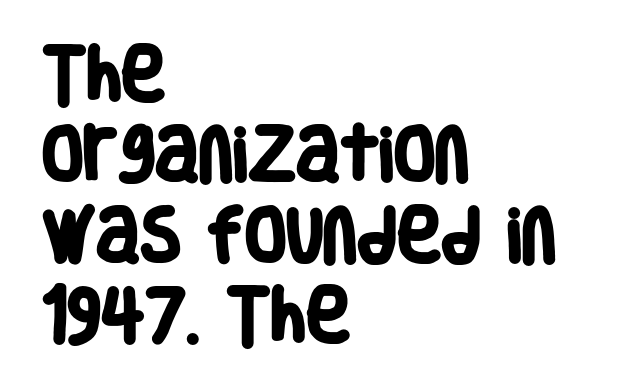
Q: Is the text bold? A: Yes.
Q: Is the typeface a serif or a sans-serif typeface? A: Sans-serif.
Q: Is the text underlined? A: No.
Q: How is the paragraph aligned? A: Left-aligned.
Q: Is the spacing between letters normal or unusually wide? A: Normal.
Q: Is the spacing between lines tight, normal or loose? A: Normal.
Q: Width (condensed, normal, or wide)? A: Condensed.
Q: Stroke contrast? A: Low.
Q: x-height? A: Large.
Q: Monospaced? A: No.
